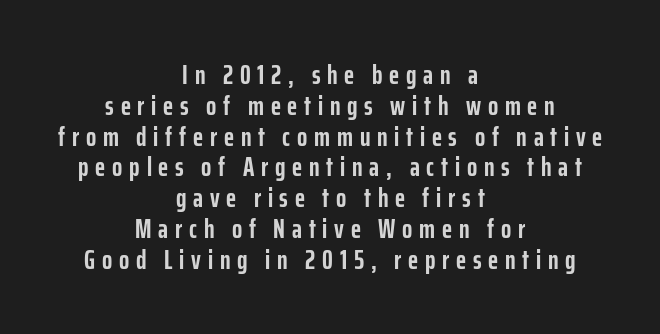
{"italic": "no", "bold": "yes", "underline": "no", "align": "center", "line_spacing": "tight", "line_spacing_ratio": 1.14, "letter_spacing": "wide", "letter_spacing_em": 0.25, "glyph_px": 27}
